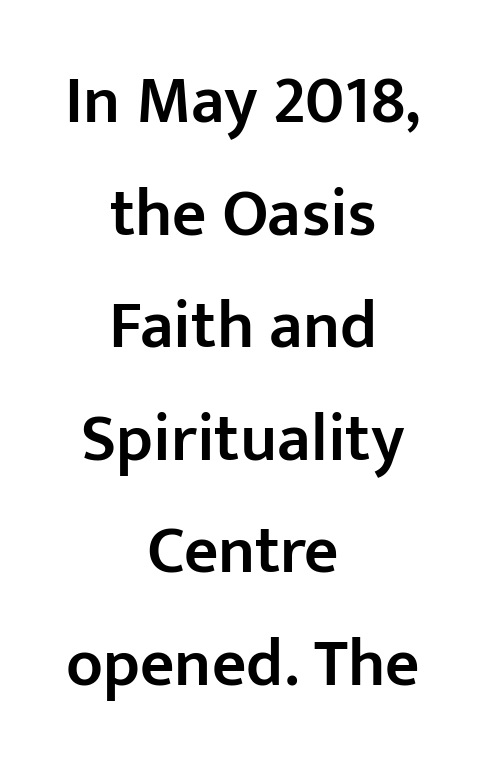
Q: Is the text bold? A: Semi-bold.
Q: Is the text italic (slanted)? A: No, it is upright.
Q: Is the typeface a serif or a sans-serif typeface? A: Sans-serif.
Q: Is the text underlined? A: No.
Q: How is the paragraph aligned? A: Centered.
Q: Is the spacing between letters normal or unusually wide? A: Normal.
Q: Is the spacing between lines tight, normal or loose? A: Normal.
Q: Width (condensed, normal, or wide)? A: Normal.
Q: Stroke contrast? A: Low.
Q: x-height? A: Medium.
Q: Monospaced? A: No.
